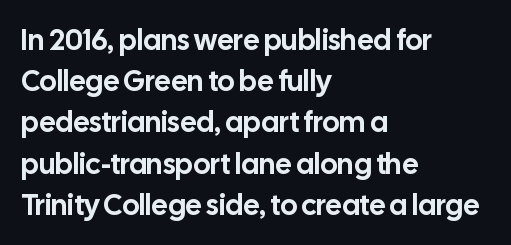
In terms of letterspacing, this is plain default setting. Each line starts at the same left margin while the right side varies. Nope, no serifs anywhere on these letters. The block of text has a typical density, with ordinary space between rows.
